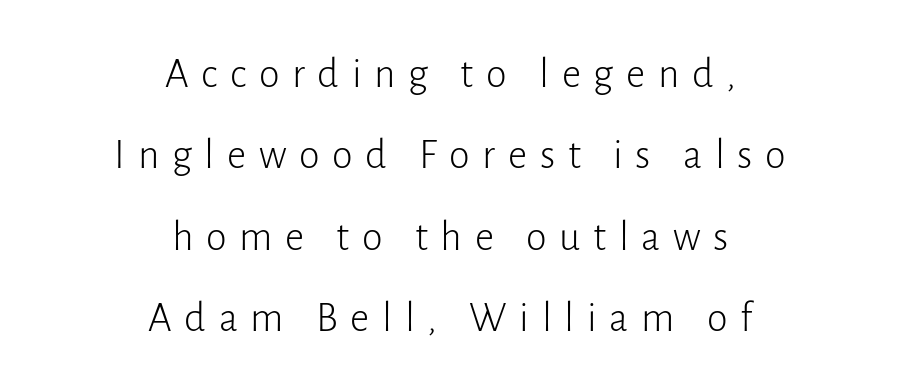
{"serif": "no", "italic": "no", "bold": "no", "weight": "light", "width": "normal", "stroke_contrast": "low", "x_height": "medium", "monospaced": "no", "underline": "no", "align": "center", "line_spacing": "loose", "line_spacing_ratio": 1.94, "letter_spacing": "wide", "letter_spacing_em": 0.3, "glyph_px": 42}
